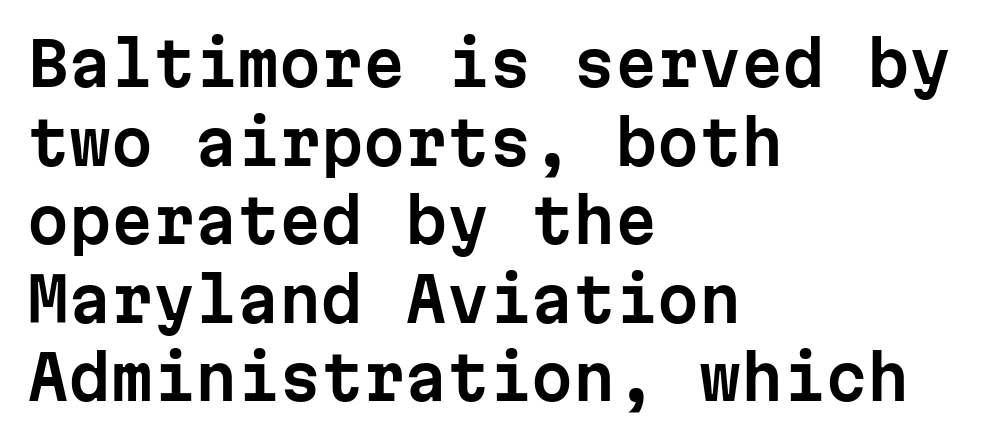
{"serif": "no", "italic": "no", "width": "normal", "stroke_contrast": "low", "x_height": "medium", "monospaced": "yes", "underline": "no", "align": "left", "line_spacing": "normal", "line_spacing_ratio": 1.31, "letter_spacing": "normal", "letter_spacing_em": 0.0, "glyph_px": 60}
